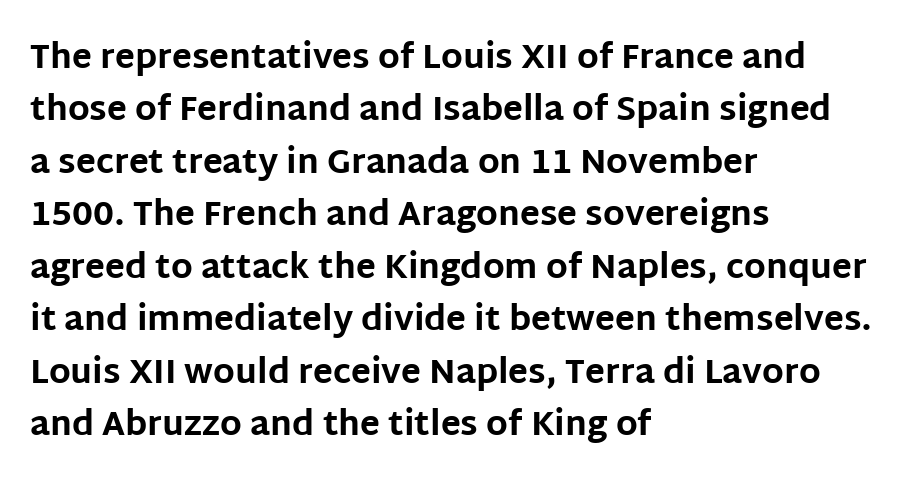
{"serif": "no", "italic": "no", "bold": "yes", "weight": "bold", "width": "normal", "stroke_contrast": "low", "x_height": "large", "monospaced": "no", "underline": "no", "align": "left", "line_spacing": "normal", "line_spacing_ratio": 1.59, "letter_spacing": "normal", "letter_spacing_em": 0.0, "glyph_px": 33}
